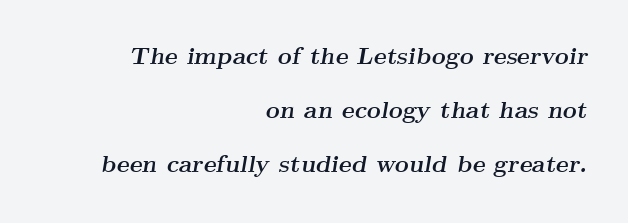
{"italic": "yes", "lean": "right", "slant_degrees": 9, "bold": "yes", "underline": "no", "align": "right", "line_spacing": "loose", "line_spacing_ratio": 2.25, "letter_spacing": "normal", "letter_spacing_em": 0.0, "glyph_px": 24}
